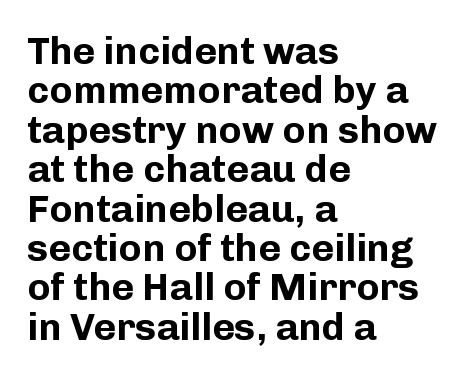
The image shows 39 px bold sans-serif type, upright; set left-aligned, tight line spacing (1.01x), normal letter spacing, not underlined; low stroke contrast and a medium x-height.
